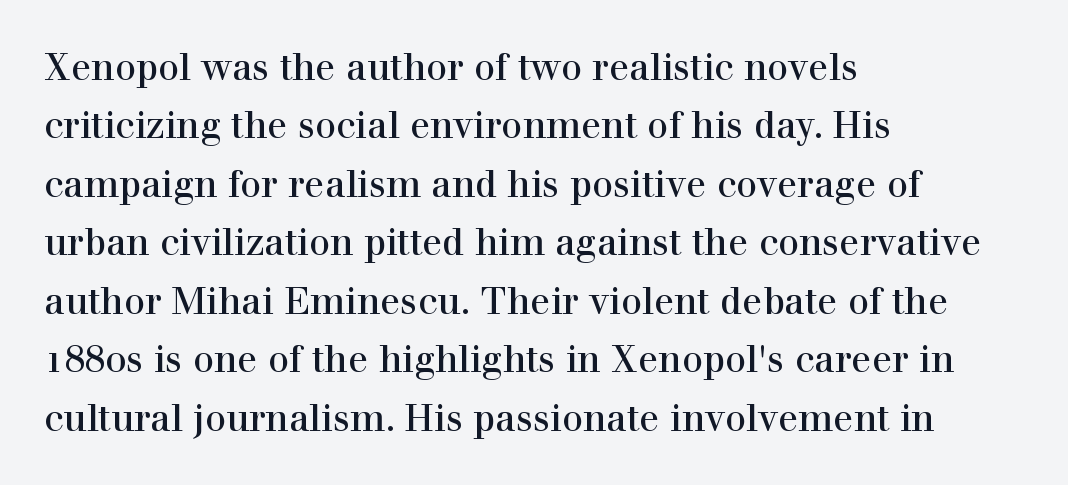
Left-aligned paragraph, ragged on the right. The specimen reads as upright at a glance. The type family on display is of the serif kind. Looks like regular typesetting: each glyph gets only the width it needs.
